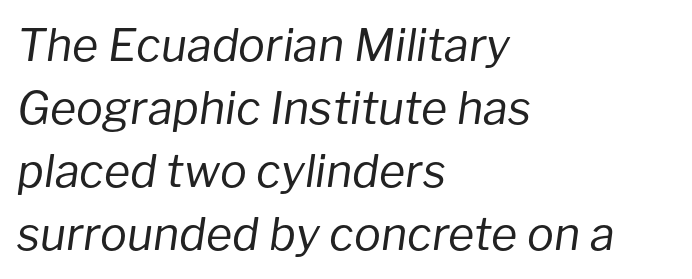
Q: Is the text bold? A: No.
Q: Is the text italic (slanted)? A: Yes, it leans right by about 8 degrees.
Q: Is the text underlined? A: No.
Q: How is the paragraph aligned? A: Left-aligned.
Q: Is the spacing between letters normal or unusually wide? A: Normal.
Q: Is the spacing between lines tight, normal or loose? A: Normal.
Q: Width (condensed, normal, or wide)? A: Normal.
Q: Stroke contrast? A: Low.
Q: x-height? A: Medium.
Q: Monospaced? A: No.
